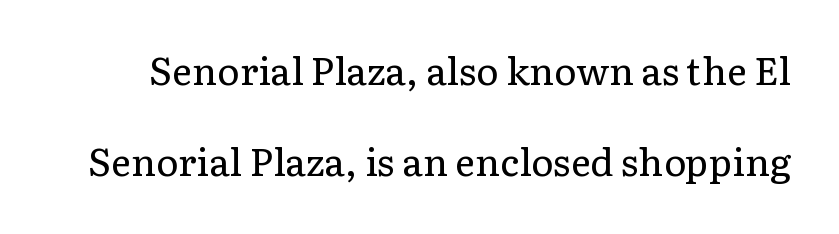
This rendering employs a face with finishing strokes, i.e., a serif. No extra tracking has been applied to these lines. Every stem runs plumb, perpendicular to the baseline. The cut favours lightness, reaching ordinary text weight at its darkest. Varying glyph widths throughout — classic text-font behaviour. Descenders are the only things crossing below the line.
